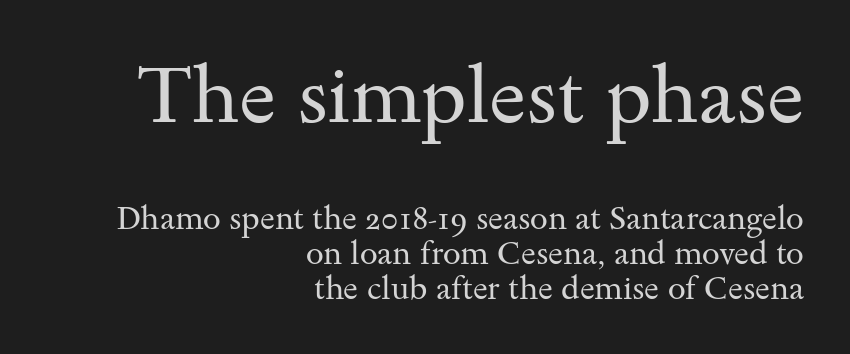
Q: Is the text bold? A: No.
Q: Is the text italic (slanted)? A: No, it is upright.
Q: Is the typeface a serif or a sans-serif typeface? A: Serif.
Q: Is the text underlined? A: No.
Q: How is the paragraph aligned? A: Right-aligned.
Q: Is the spacing between letters normal or unusually wide? A: Normal.
Q: Is the spacing between lines tight, normal or loose? A: Tight.
Q: Which block of text is set in a larger size, the first (top) or the second (bottom)? A: The first (top) one.
Q: Width (condensed, normal, or wide)? A: Wide.
Q: Stroke contrast? A: Medium.
Q: x-height? A: Small.
Q: Monospaced? A: No.
